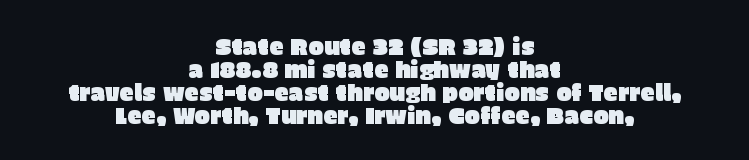
Words float on clear page, feet unadorned. Vertical spacing — tight. This rendering leaves character spacing at its baseline value. In CSS terms this would be text-align: center. The axis of the letterforms is exactly vertical.
